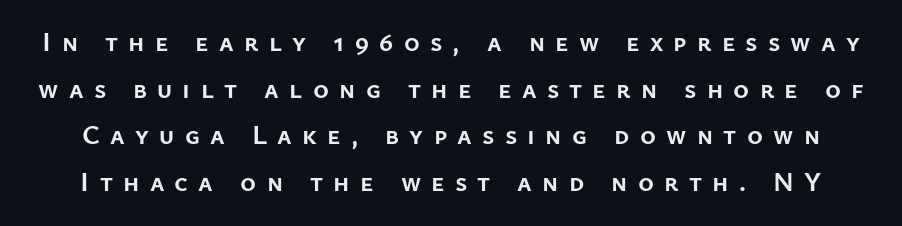
Notice how thick the strokes are: this is what a full bold looks like. Unlike italic type, these characters show no tilt at all. The gap between lines stays unmarked. Characters follow at a spacing far wider than the type designer built in.
